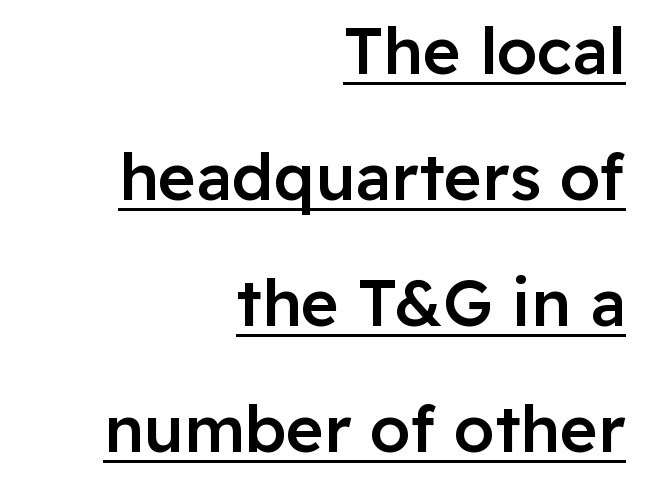
{"serif": "no", "italic": "no", "bold": "semi", "weight": "semibold", "width": "normal", "stroke_contrast": "low", "x_height": "medium", "monospaced": "no", "underline": "yes", "align": "right", "line_spacing": "loose", "line_spacing_ratio": 1.94, "letter_spacing": "normal", "letter_spacing_em": 0.0, "glyph_px": 65}
